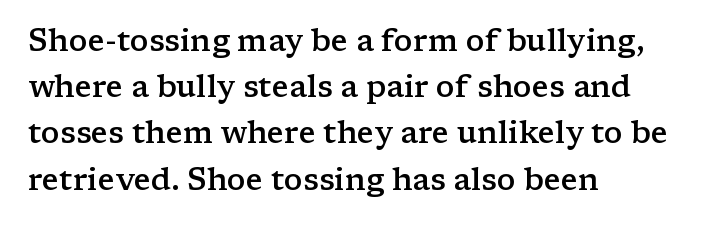
Q: Is the text bold? A: Semi-bold.
Q: Is the text italic (slanted)? A: No, it is upright.
Q: Is the typeface a serif or a sans-serif typeface? A: Serif.
Q: Is the text underlined? A: No.
Q: How is the paragraph aligned? A: Left-aligned.
Q: Is the spacing between letters normal or unusually wide? A: Normal.
Q: Is the spacing between lines tight, normal or loose? A: Normal.
Q: Width (condensed, normal, or wide)? A: Wide.
Q: Stroke contrast? A: Low.
Q: x-height? A: Medium.
Q: Monospaced? A: No.
